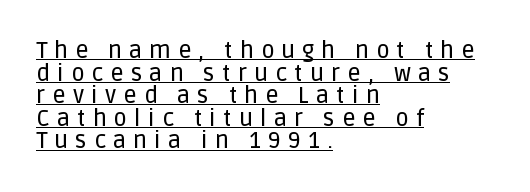
Posture: vertical. The line texture is sparse and dotted thanks to wide tracking. The block of text is dense from top to bottom, with scant space between rows. Caption: lettering with a line underneath. Line beginnings align vertically; line endings do not.
